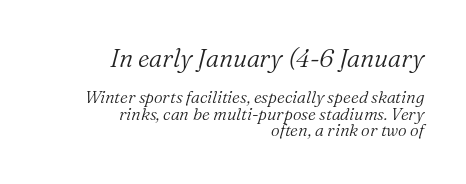
{"italic": "yes", "lean": "right", "slant_degrees": 16, "bold": "no", "underline": "no", "align": "right", "line_spacing": "tight", "line_spacing_ratio": 0.97, "letter_spacing": "normal", "letter_spacing_em": 0.0, "larger_block": "first", "size_ratio": 1.47, "glyph_px": 25}
